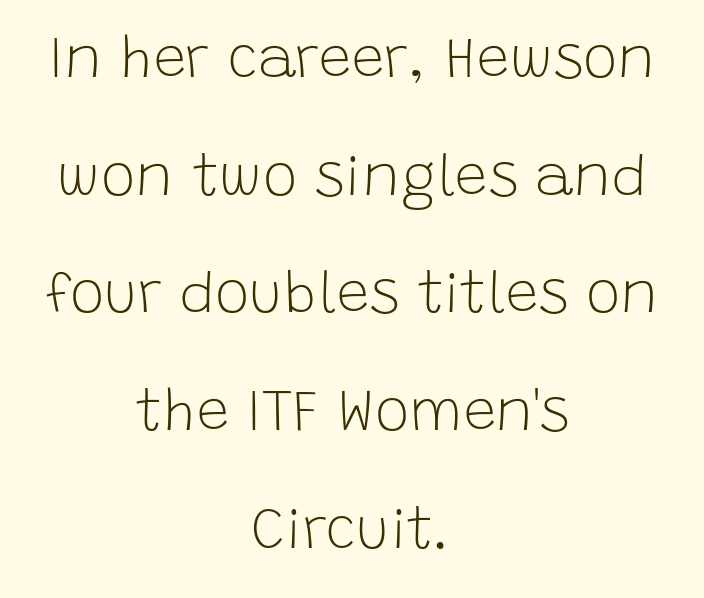
Q: Is the text bold? A: No.
Q: Is the text italic (slanted)? A: No, it is upright.
Q: Is the typeface a serif or a sans-serif typeface? A: Sans-serif.
Q: Is the text underlined? A: No.
Q: How is the paragraph aligned? A: Centered.
Q: Is the spacing between letters normal or unusually wide? A: Normal.
Q: Is the spacing between lines tight, normal or loose? A: Loose.
Q: Width (condensed, normal, or wide)? A: Normal.
Q: Stroke contrast? A: Low.
Q: x-height? A: Large.
Q: Monospaced? A: No.
